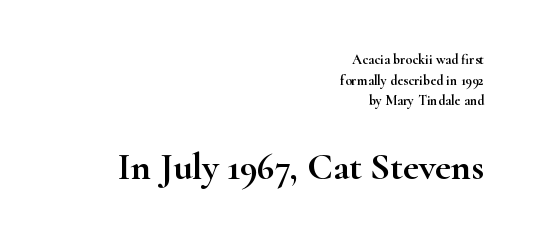
What's the leading like? Ordinary, nothing unusual. If you squint, the bottom block still reads clearly — it's the larger of the two. If you drew a ruler down the right edge, every line would touch it. Just letters on the line, the space beneath them empty. No extra tracking has been applied to these lines. The letters stand straight up with perfectly vertical stems.
